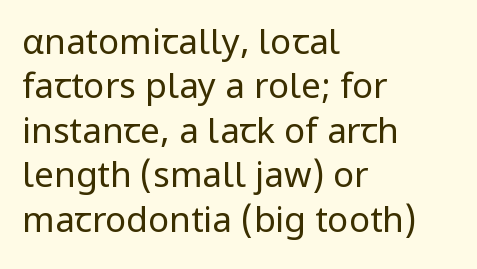
Here the designer chose a conventional face with non-uniform glyph widths. Letters rest on an invisible, unmarked baseline. Words appear dense and cohesive because spacing is normal. The glyphs in this specimen are sans serif.
